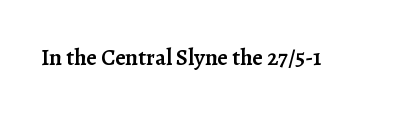
{"italic": "no", "bold": "semi", "underline": "no", "letter_spacing": "normal", "letter_spacing_em": 0.0, "glyph_px": 23}
